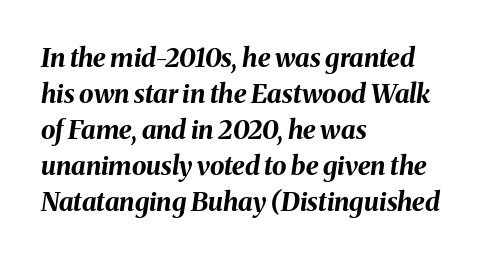
{"italic": "yes", "lean": "right", "slant_degrees": 8, "bold": "yes", "underline": "no", "align": "left", "line_spacing": "normal", "line_spacing_ratio": 1.38, "letter_spacing": "normal", "letter_spacing_em": 0.0, "glyph_px": 26}
